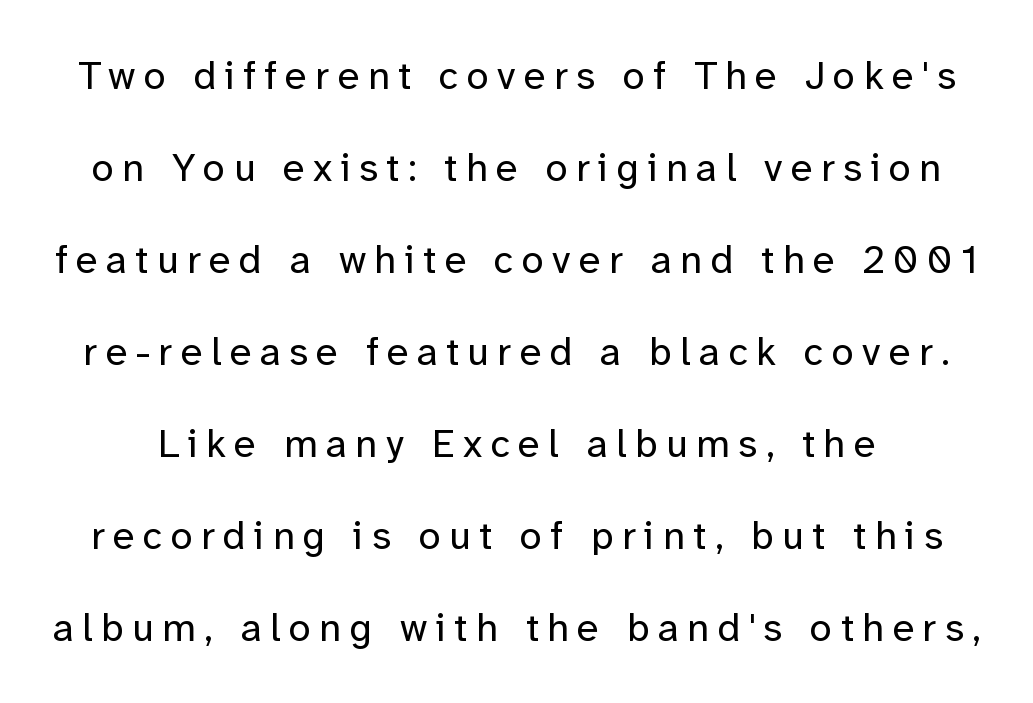
{"serif": "no", "italic": "no", "bold": "no", "weight": "regular", "width": "normal", "stroke_contrast": "low", "x_height": "medium", "monospaced": "no", "underline": "no", "line_spacing": "loose", "line_spacing_ratio": 2.3, "letter_spacing": "wide", "letter_spacing_em": 0.21, "glyph_px": 40}
